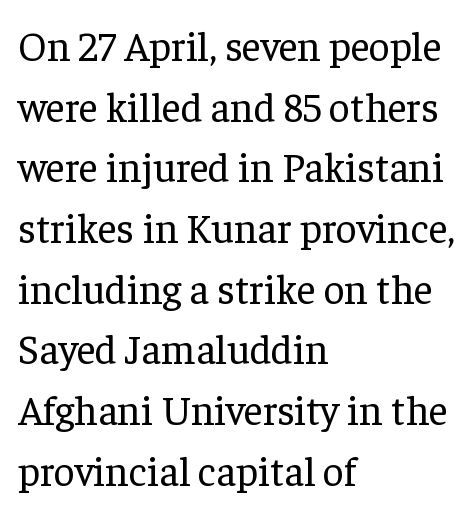
Q: Is the text bold? A: No.
Q: Is the text italic (slanted)? A: No, it is upright.
Q: Is the typeface a serif or a sans-serif typeface? A: Serif.
Q: Is the text underlined? A: No.
Q: How is the paragraph aligned? A: Left-aligned.
Q: Is the spacing between letters normal or unusually wide? A: Normal.
Q: Is the spacing between lines tight, normal or loose? A: Normal.
Q: Width (condensed, normal, or wide)? A: Normal.
Q: Stroke contrast? A: Low.
Q: x-height? A: Medium.
Q: Monospaced? A: No.
